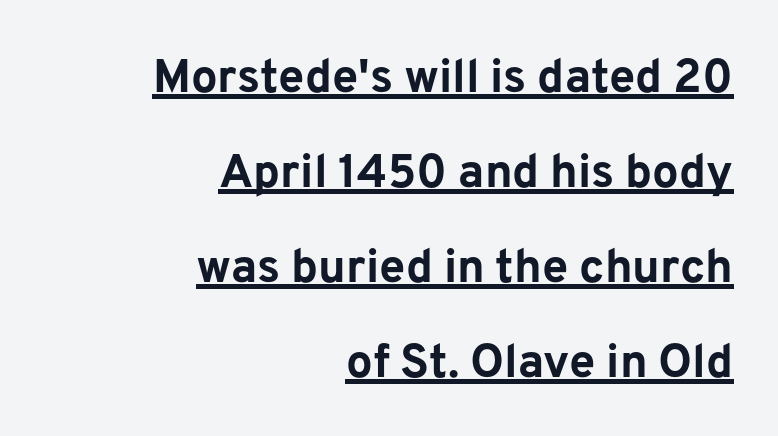
{"serif": "no", "italic": "no", "bold": "yes", "weight": "bold", "width": "normal", "stroke_contrast": "low", "x_height": "medium", "monospaced": "no", "underline": "yes", "align": "right", "line_spacing": "loose", "line_spacing_ratio": 2.02, "letter_spacing": "normal", "letter_spacing_em": 0.0, "glyph_px": 47}
